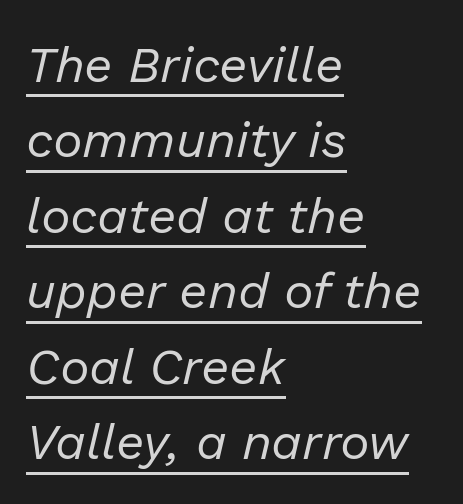
{"italic": "yes", "lean": "right", "slant_degrees": 13, "bold": "no", "weight": "regular", "width": "normal", "stroke_contrast": "low", "x_height": "medium", "monospaced": "no", "underline": "yes", "align": "left", "line_spacing": "normal", "line_spacing_ratio": 1.51, "letter_spacing": "normal", "letter_spacing_em": 0.0, "glyph_px": 50}
